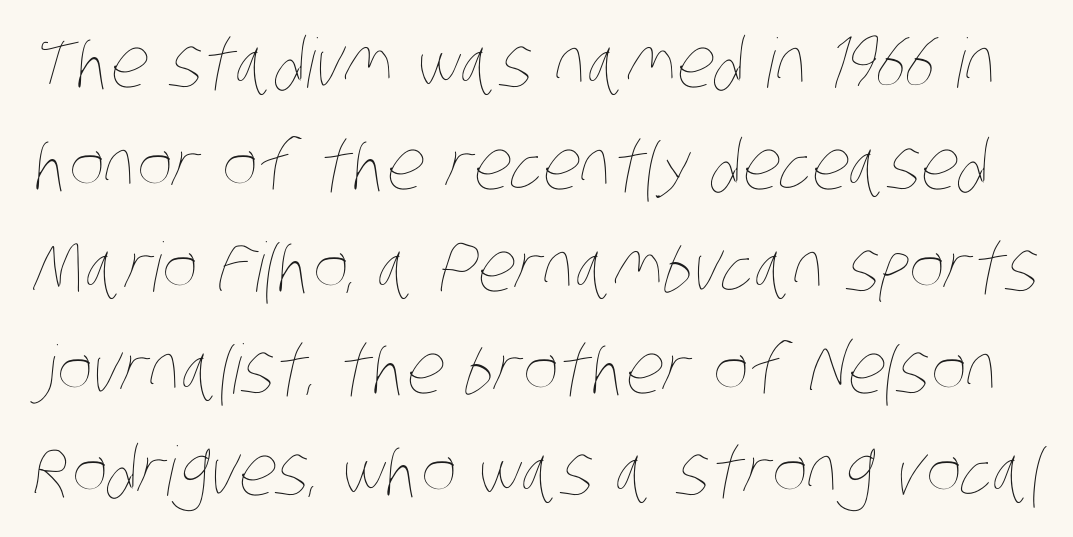
The image shows 68 px thin, condensed type; set normal line spacing (1.5x), normal letter spacing, not underlined; low stroke contrast and a large x-height.
